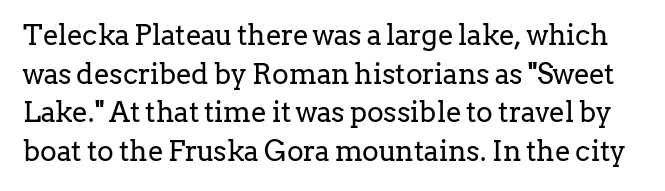
Q: Is the text bold? A: No.
Q: Is the text italic (slanted)? A: No, it is upright.
Q: Is the typeface a serif or a sans-serif typeface? A: Serif.
Q: Is the text underlined? A: No.
Q: Is the spacing between letters normal or unusually wide? A: Normal.
Q: Is the spacing between lines tight, normal or loose? A: Normal.
Q: Width (condensed, normal, or wide)? A: Normal.
Q: Stroke contrast? A: Low.
Q: x-height? A: Medium.
Q: Monospaced? A: No.
